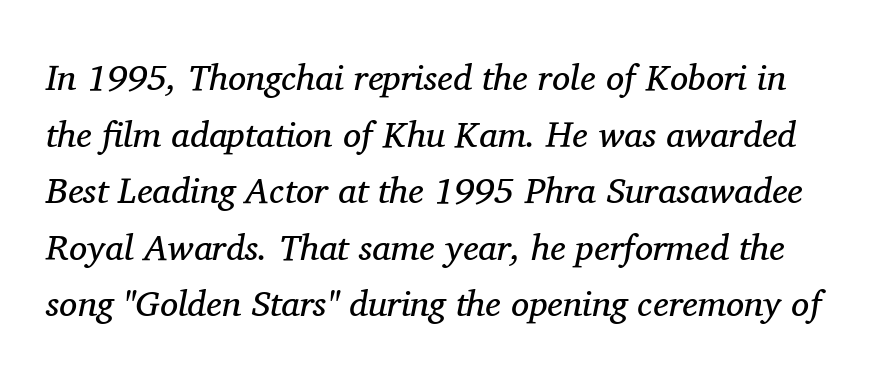
The image shows 36 px regular-weight serif type, italic (leaning right); set normal line spacing (1.57x), normal letter spacing, not underlined; medium stroke contrast and a medium x-height.
